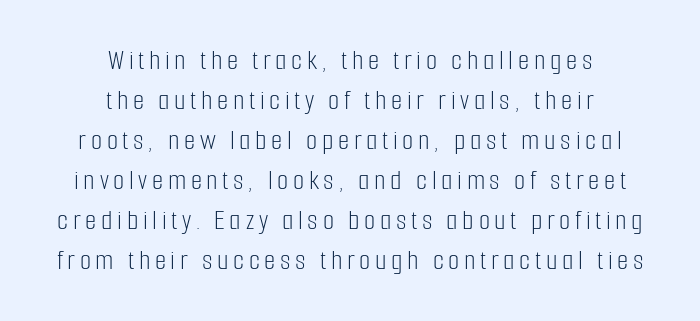
The image shows 29 px light, condensed sans-serif type, upright; set centered, normal line spacing (1.38x), not underlined; low stroke contrast and a medium x-height.
